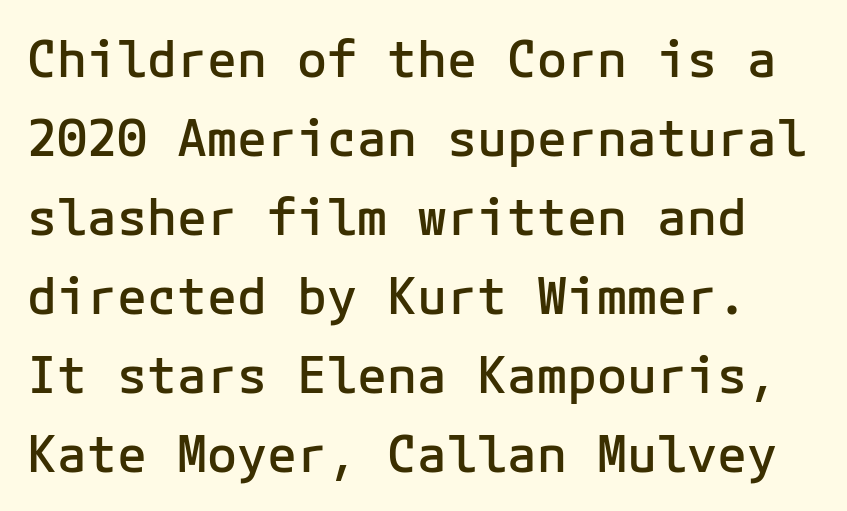
Q: Is the text bold? A: Semi-bold.
Q: Is the text italic (slanted)? A: No, it is upright.
Q: Is the typeface a serif or a sans-serif typeface? A: Sans-serif.
Q: Is the text underlined? A: No.
Q: Is the spacing between letters normal or unusually wide? A: Normal.
Q: Is the spacing between lines tight, normal or loose? A: Normal.
Q: Width (condensed, normal, or wide)? A: Normal.
Q: Stroke contrast? A: Low.
Q: x-height? A: Medium.
